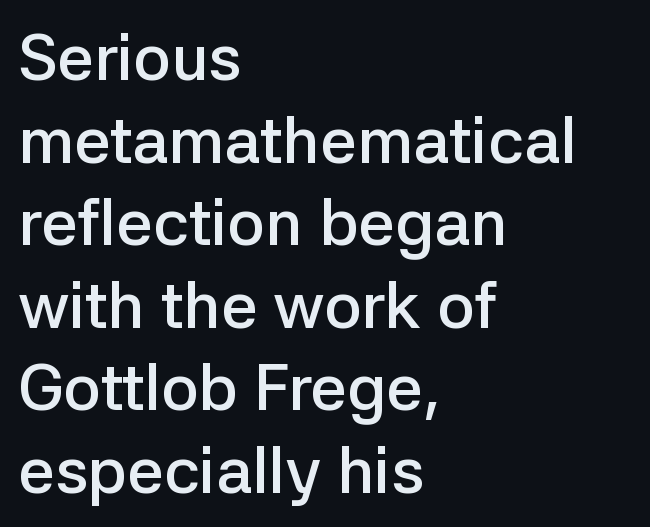
The image shows 65 px semibold sans-serif type, upright; set left-aligned, normal line spacing (1.27x), normal letter spacing, not underlined; low stroke contrast and a medium x-height.
